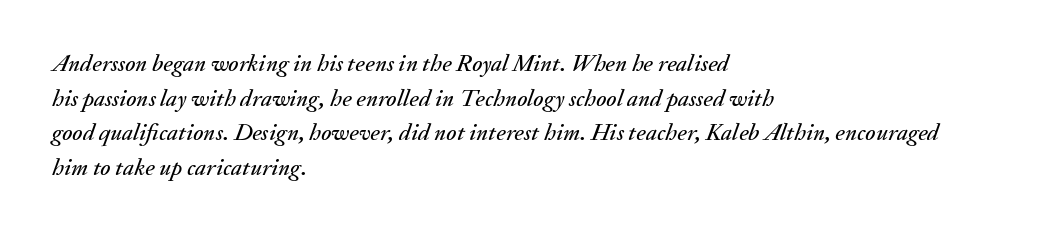
{"italic": "yes", "lean": "right", "slant_degrees": 20, "underline": "no", "align": "left", "line_spacing": "normal", "line_spacing_ratio": 1.44, "letter_spacing": "normal", "letter_spacing_em": 0.0, "glyph_px": 24}
